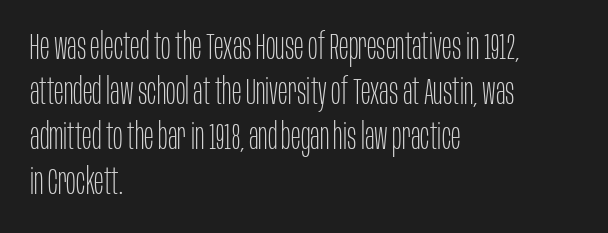
{"serif": "no", "italic": "no", "bold": "no", "weight": "thin", "width": "condensed", "stroke_contrast": "low", "x_height": "large", "monospaced": "no", "underline": "no", "align": "left", "line_spacing": "normal", "line_spacing_ratio": 1.25, "letter_spacing": "normal", "letter_spacing_em": 0.0, "glyph_px": 36}
